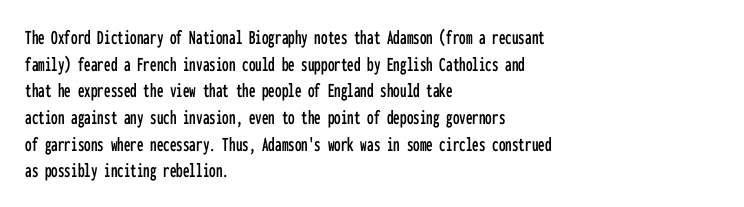
The image shows 21 px text type, upright; set left-aligned, normal line spacing (1.27x), normal letter spacing, not underlined.
